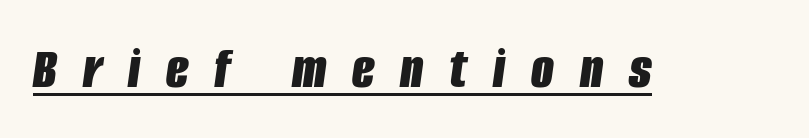
Q: Is the text bold? A: Yes.
Q: Is the text italic (slanted)? A: Yes, it leans right by about 8 degrees.
Q: Is the text underlined? A: Yes.
Q: Is the spacing between letters normal or unusually wide? A: Unusually wide.
Q: Width (condensed, normal, or wide)? A: Condensed.
Q: Stroke contrast? A: Low.
Q: x-height? A: Large.
Q: Monospaced? A: No.
